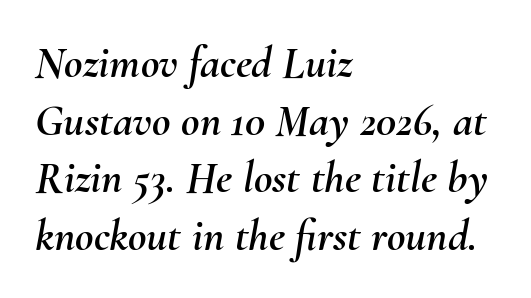
The image shows 45 px text type, italic (leaning right); set left-aligned, normal line spacing (1.28x), normal letter spacing, not underlined; medium stroke contrast and a small x-height.
